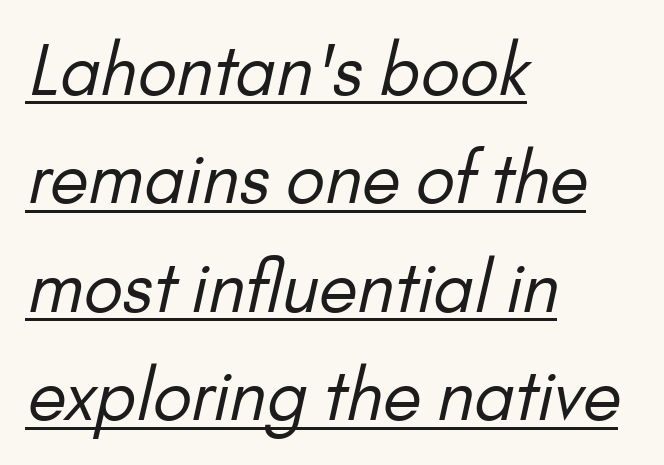
Q: Is the text bold? A: No.
Q: Is the typeface a serif or a sans-serif typeface? A: Sans-serif.
Q: Is the text underlined? A: Yes.
Q: How is the paragraph aligned? A: Left-aligned.
Q: Is the spacing between letters normal or unusually wide? A: Normal.
Q: Is the spacing between lines tight, normal or loose? A: Normal.
Q: Width (condensed, normal, or wide)? A: Normal.
Q: Stroke contrast? A: Low.
Q: x-height? A: Small.
Q: Monospaced? A: No.
